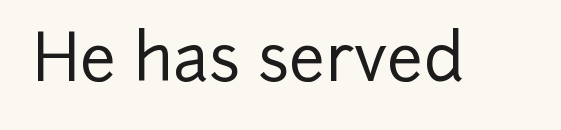
{"serif": "no", "italic": "no", "width": "normal", "stroke_contrast": "low", "x_height": "medium", "monospaced": "no", "underline": "no", "letter_spacing": "normal", "letter_spacing_em": 0.0, "glyph_px": 64}
